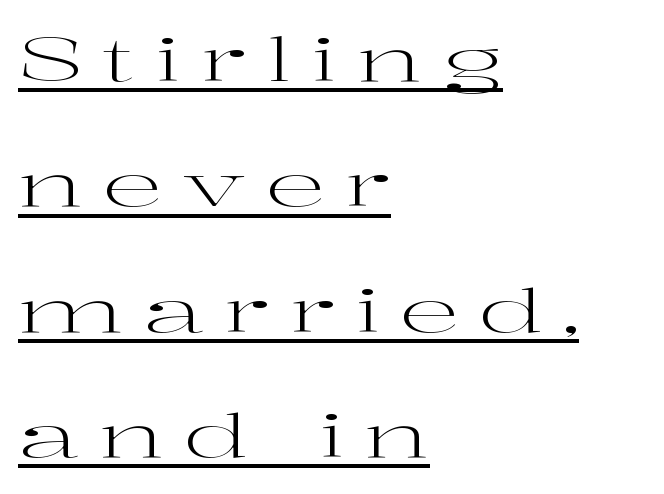
Q: Is the text bold? A: No.
Q: Is the text italic (slanted)? A: No, it is upright.
Q: Is the typeface a serif or a sans-serif typeface? A: Serif.
Q: Is the text underlined? A: Yes.
Q: How is the paragraph aligned? A: Left-aligned.
Q: Is the spacing between letters normal or unusually wide? A: Unusually wide.
Q: Is the spacing between lines tight, normal or loose? A: Loose.
Q: Width (condensed, normal, or wide)? A: Wide.
Q: Stroke contrast? A: High.
Q: x-height? A: Medium.
Q: Monospaced? A: No.
